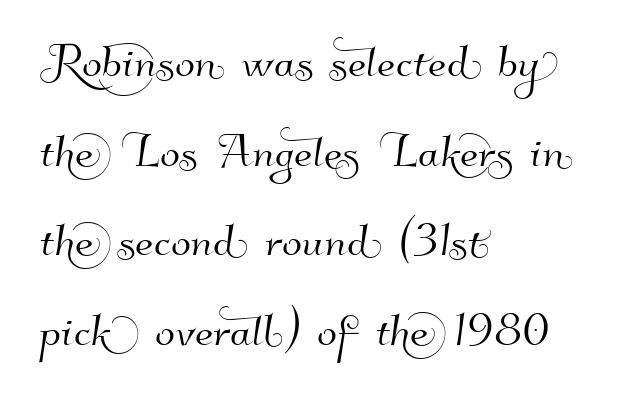
{"serif": "no", "width": "normal", "stroke_contrast": "high", "x_height": "small", "monospaced": "no", "underline": "no", "align": "left", "line_spacing": "normal", "line_spacing_ratio": 1.52, "letter_spacing": "normal", "letter_spacing_em": 0.0, "glyph_px": 59}
